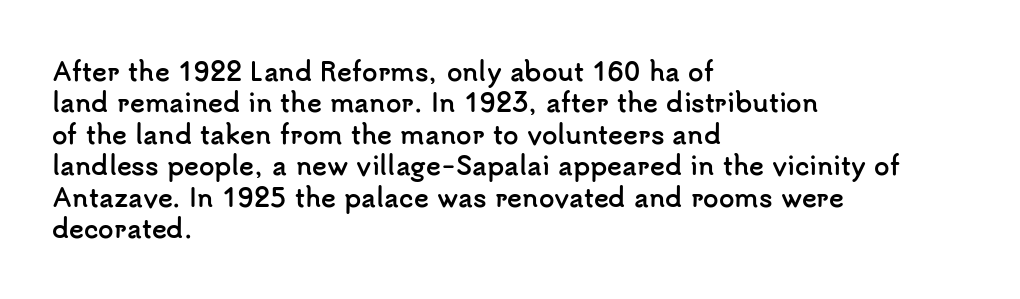
The image shows 25 px bold type, upright; set left-aligned, normal line spacing (1.26x), normal letter spacing, not underlined.
